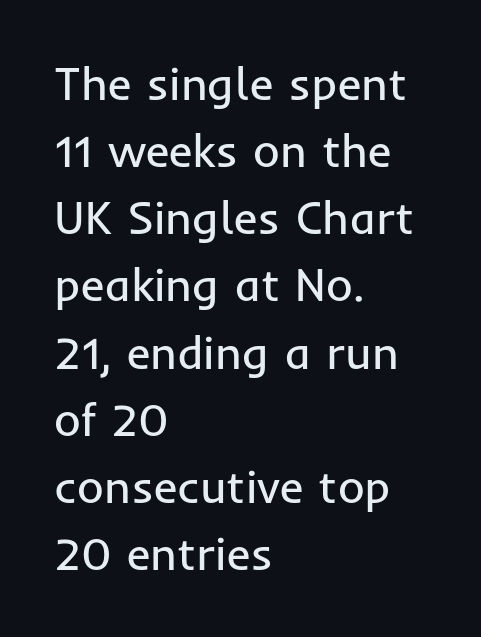
Q: Is the text bold? A: No.
Q: Is the text italic (slanted)? A: No, it is upright.
Q: Is the typeface a serif or a sans-serif typeface? A: Sans-serif.
Q: Is the text underlined? A: No.
Q: How is the paragraph aligned? A: Left-aligned.
Q: Is the spacing between letters normal or unusually wide? A: Normal.
Q: Is the spacing between lines tight, normal or loose? A: Normal.
Q: Width (condensed, normal, or wide)? A: Normal.
Q: Stroke contrast? A: Low.
Q: x-height? A: Medium.
Q: Monospaced? A: No.
